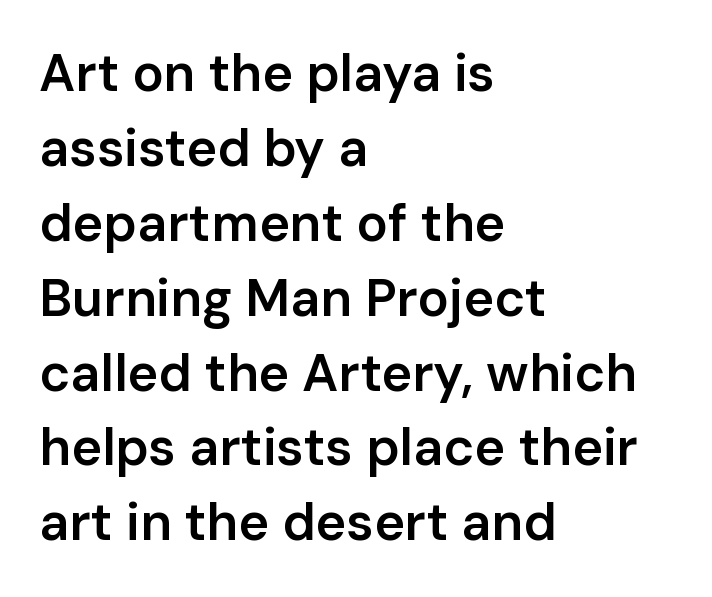
{"serif": "no", "italic": "no", "bold": "semi", "weight": "semibold", "width": "normal", "stroke_contrast": "low", "x_height": "medium", "monospaced": "no", "underline": "no", "align": "left", "line_spacing": "normal", "line_spacing_ratio": 1.44, "letter_spacing": "normal", "letter_spacing_em": 0.0, "glyph_px": 52}
